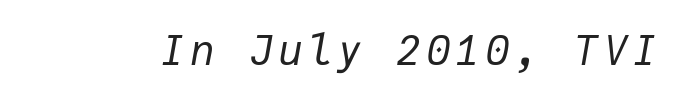
Bold? No — there's no thickening of the strokes. Plain, unruled lines of type. Slanted lettering throughout. Looks like terminal output: every glyph gets an equal slot.
